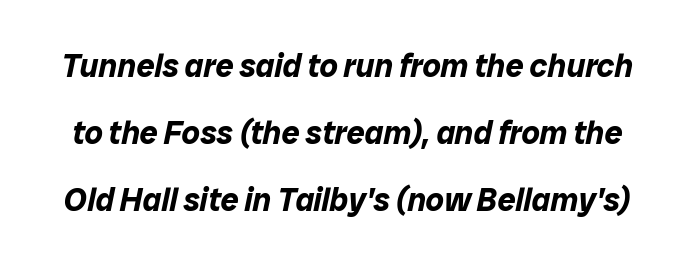
Q: Is the text bold? A: Yes.
Q: Is the text italic (slanted)? A: Yes, it leans right by about 12 degrees.
Q: Is the text underlined? A: No.
Q: Is the spacing between letters normal or unusually wide? A: Normal.
Q: Is the spacing between lines tight, normal or loose? A: Loose.
Q: Width (condensed, normal, or wide)? A: Normal.
Q: Stroke contrast? A: Low.
Q: x-height? A: Medium.
Q: Monospaced? A: No.
